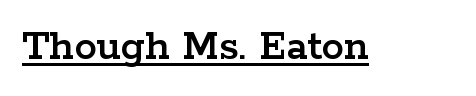
Q: Is the text italic (slanted)? A: No, it is upright.
Q: Is the typeface a serif or a sans-serif typeface? A: Serif.
Q: Is the text underlined? A: Yes.
Q: Is the spacing between letters normal or unusually wide? A: Normal.
Q: Width (condensed, normal, or wide)? A: Wide.
Q: Stroke contrast? A: Low.
Q: x-height? A: Medium.
Q: Monospaced? A: No.
